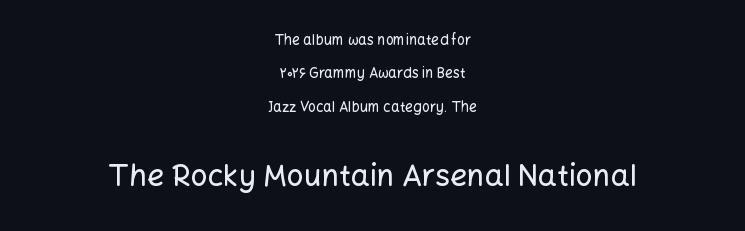
Q: Is the text italic (slanted)? A: No, it is upright.
Q: Is the typeface a serif or a sans-serif typeface? A: Sans-serif.
Q: Is the text underlined? A: No.
Q: How is the paragraph aligned? A: Centered.
Q: Is the spacing between letters normal or unusually wide? A: Normal.
Q: Is the spacing between lines tight, normal or loose? A: Loose.
Q: Which block of text is set in a larger size, the first (top) or the second (bottom)? A: The second (bottom) one.
Q: Width (condensed, normal, or wide)? A: Normal.
Q: Stroke contrast? A: Low.
Q: x-height? A: Medium.
Q: Monospaced? A: No.
